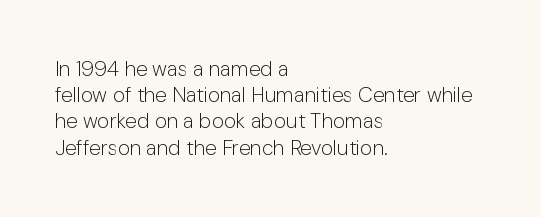
The image shows 21 px text type, upright; set left-aligned, normal line spacing (1.25x), normal letter spacing, not underlined.
